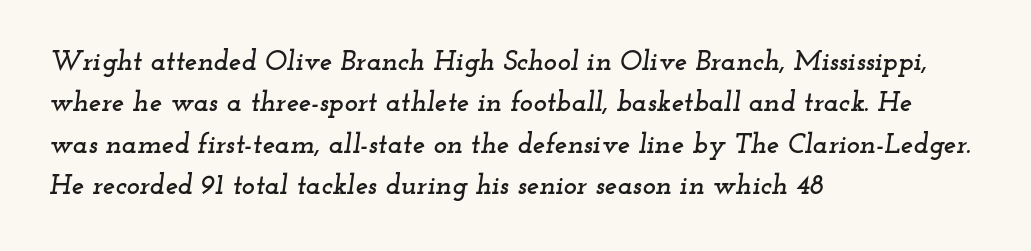
Horizontal alignment here is leftward, the default for most running prose. The line texture is even and compact thanks to regular tracking. When letters slant like this, we call the style italic. In terms of leading, this rendering sits right in the middle. Beneath every word, the page is bare.
